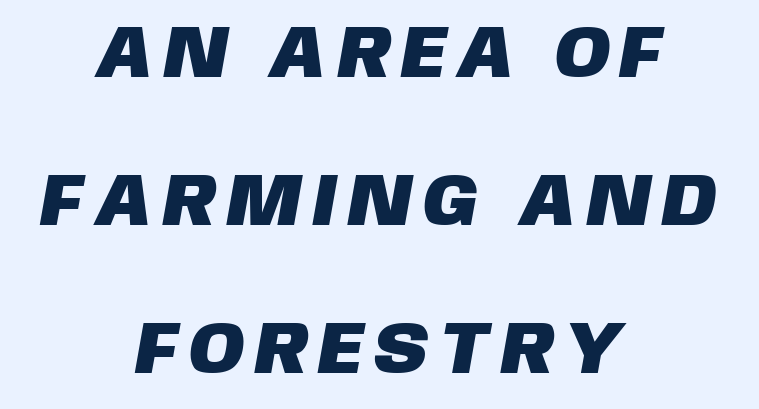
{"serif": "no", "width": "normal", "stroke_contrast": "low", "x_height": "large", "monospaced": "no", "underline": "no", "align": "center", "line_spacing": "loose", "line_spacing_ratio": 2.0, "glyph_px": 74}
